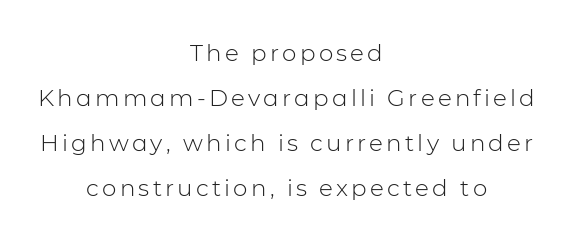
{"italic": "no", "bold": "no", "underline": "no", "align": "center", "line_spacing": "loose", "line_spacing_ratio": 1.96, "glyph_px": 23}
